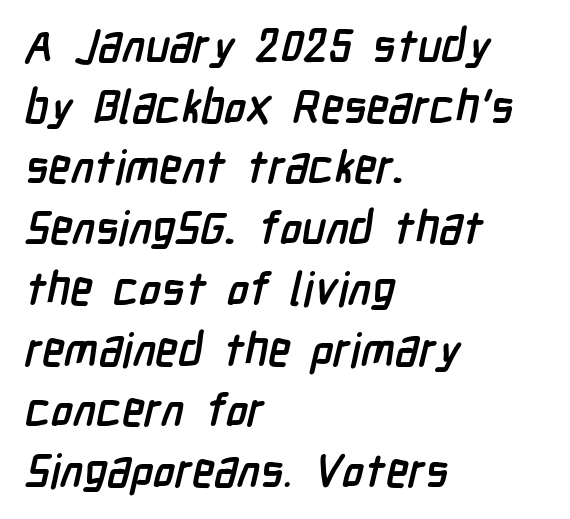
Q: Is the text bold? A: Yes.
Q: Is the typeface a serif or a sans-serif typeface? A: Sans-serif.
Q: Is the text underlined? A: No.
Q: How is the paragraph aligned? A: Left-aligned.
Q: Is the spacing between letters normal or unusually wide? A: Normal.
Q: Is the spacing between lines tight, normal or loose? A: Normal.
Q: Width (condensed, normal, or wide)? A: Condensed.
Q: Stroke contrast? A: Low.
Q: x-height? A: Medium.
Q: Monospaced? A: No.
